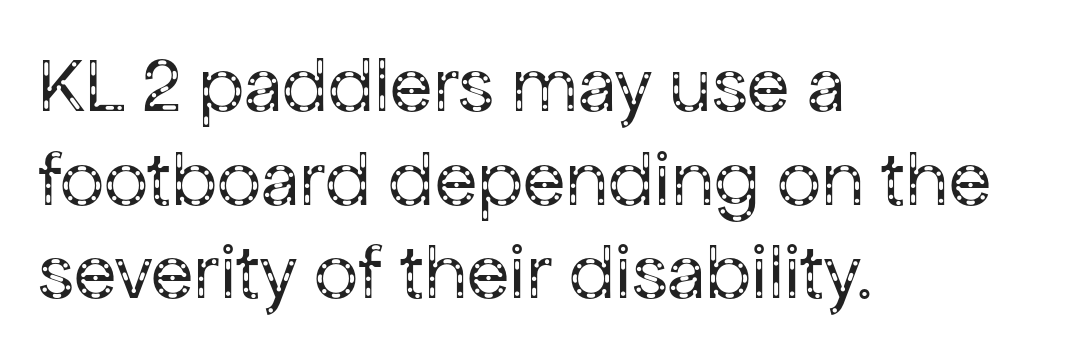
Q: Is the text bold? A: No.
Q: Is the text italic (slanted)? A: No, it is upright.
Q: Is the typeface a serif or a sans-serif typeface? A: Sans-serif.
Q: Is the text underlined? A: No.
Q: How is the paragraph aligned? A: Left-aligned.
Q: Is the spacing between letters normal or unusually wide? A: Normal.
Q: Width (condensed, normal, or wide)? A: Normal.
Q: Stroke contrast? A: Low.
Q: x-height? A: Medium.
Q: Monospaced? A: No.
